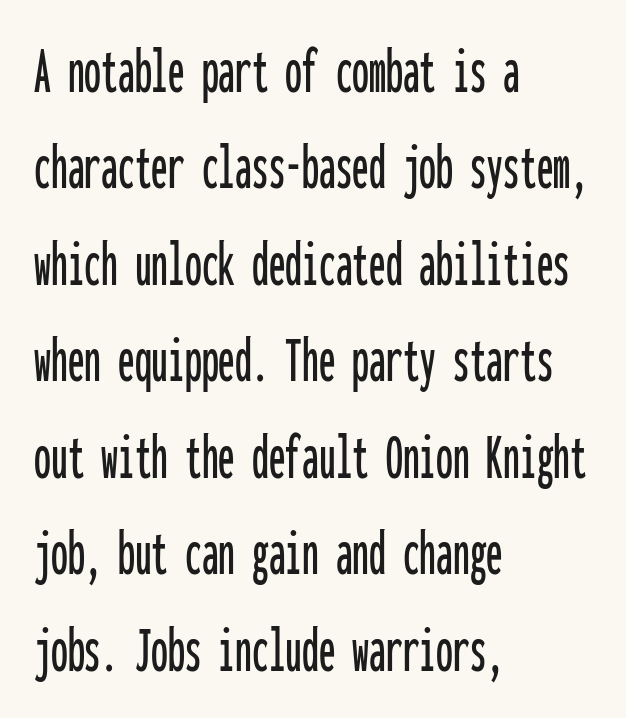
{"serif": "no", "italic": "no", "width": "condensed", "stroke_contrast": "low", "x_height": "medium", "monospaced": "yes", "underline": "no", "align": "left", "line_spacing": "normal", "line_spacing_ratio": 1.44, "letter_spacing": "normal", "letter_spacing_em": 0.0, "glyph_px": 67}
